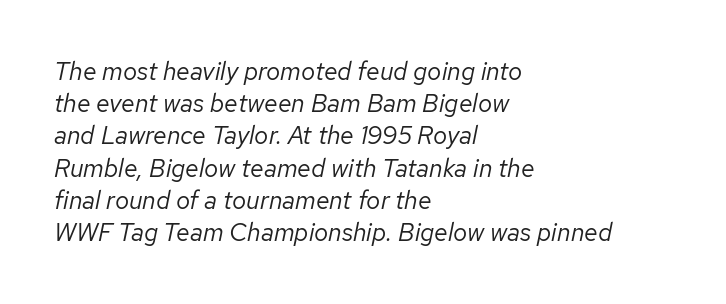
Q: Is the text bold? A: No.
Q: Is the text italic (slanted)? A: Yes, it leans right by about 12 degrees.
Q: Is the text underlined? A: No.
Q: How is the paragraph aligned? A: Left-aligned.
Q: Is the spacing between letters normal or unusually wide? A: Normal.
Q: Is the spacing between lines tight, normal or loose? A: Normal.
